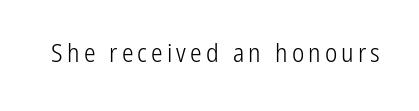
{"italic": "no", "bold": "no", "underline": "no", "glyph_px": 26}
